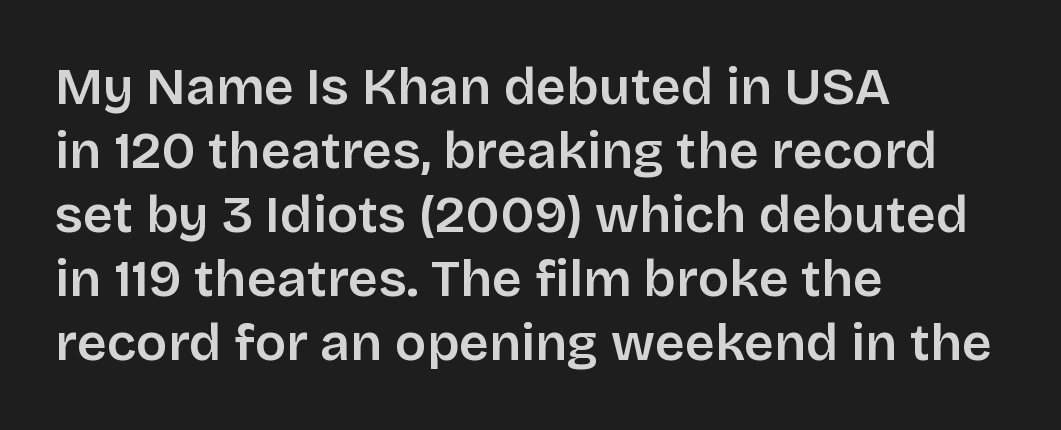
Compared with a centered layout, this one pins lines to the left instead. The face used here is a sans, in the tradition of grotesques and geometrics. The rendering uses natural spacing where letterforms have individual widths. Each word holds together tightly as a unit, with standard inter-letter gaps. Italic: no, the glyphs are upright roman.
